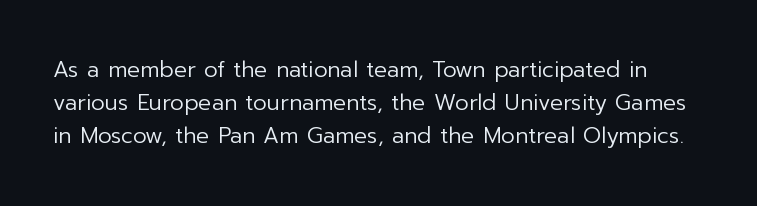
The image shows 22 px text type, upright; set normal line spacing (1.49x), normal letter spacing, not underlined.
